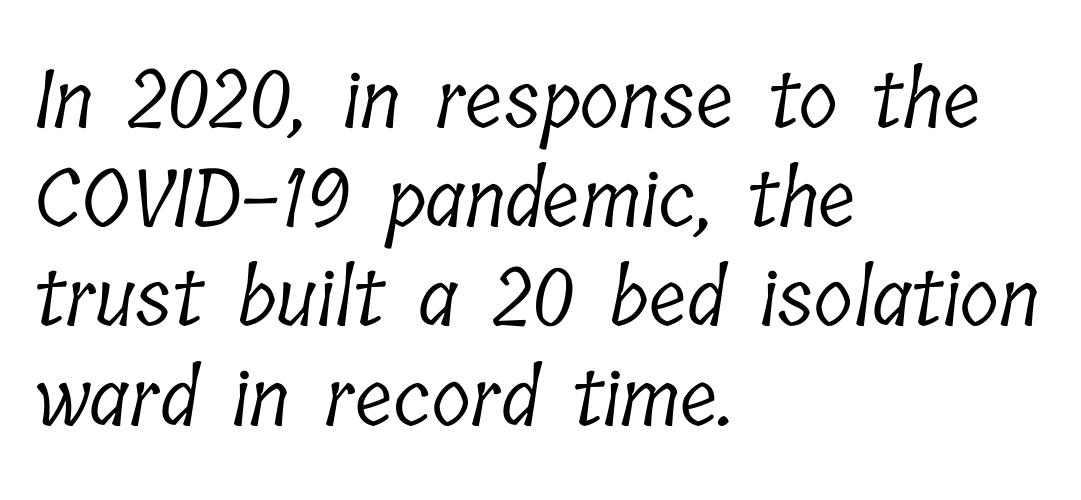
The image shows 80 px light, condensed serif type; set left-aligned, line spacing 1.24x, normal letter spacing, not underlined; low stroke contrast and a medium x-height.
